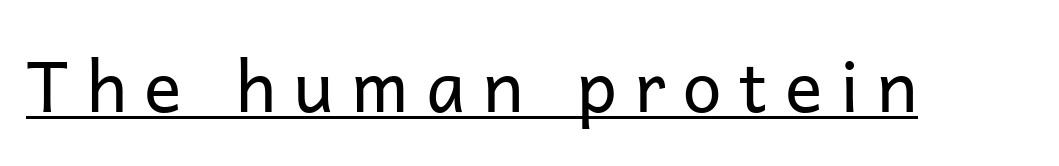
Q: Is the text bold? A: No.
Q: Is the text italic (slanted)? A: No, it is upright.
Q: Is the typeface a serif or a sans-serif typeface? A: Sans-serif.
Q: Is the text underlined? A: Yes.
Q: Is the spacing between letters normal or unusually wide? A: Unusually wide.
Q: Width (condensed, normal, or wide)? A: Normal.
Q: Stroke contrast? A: Low.
Q: x-height? A: Medium.
Q: Monospaced? A: No.
